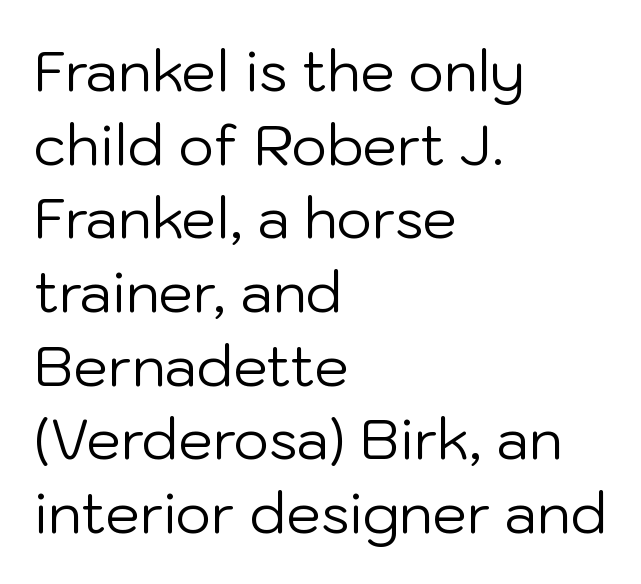
{"serif": "no", "italic": "no", "bold": "no", "weight": "regular", "width": "normal", "stroke_contrast": "low", "x_height": "medium", "monospaced": "no", "underline": "no", "align": "left", "line_spacing": "normal", "line_spacing_ratio": 1.34, "letter_spacing": "normal", "letter_spacing_em": 0.0, "glyph_px": 55}
